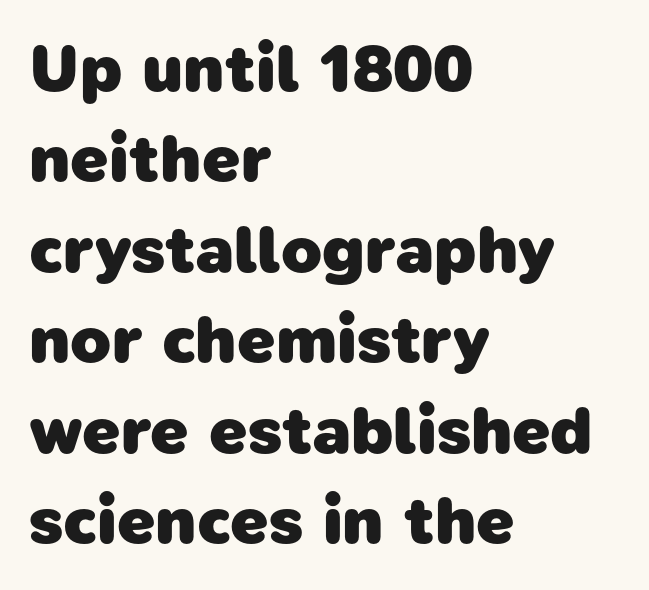
{"serif": "no", "bold": "yes", "weight": "heavy", "width": "normal", "stroke_contrast": "low", "x_height": "medium", "monospaced": "no", "underline": "no", "align": "left", "line_spacing": "normal", "line_spacing_ratio": 1.35, "letter_spacing": "normal", "letter_spacing_em": 0.0, "glyph_px": 67}
